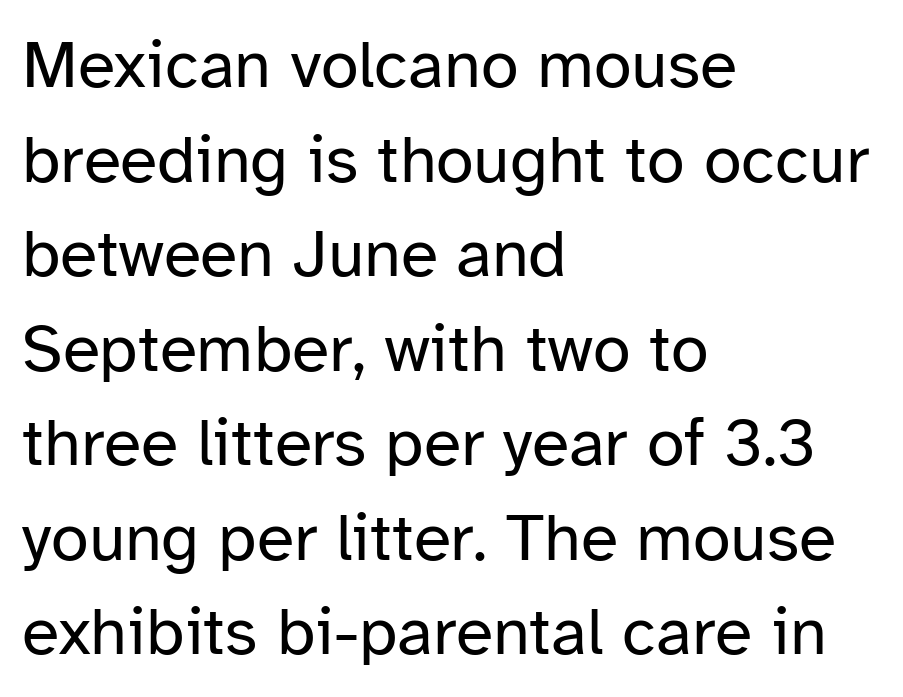
Rule under the text: the space is simply empty. A student would call this left alignment; a typographer would say flush left, rag right. Compared with typical paragraphs, the rows here are spaced about the same. Observe the ordinary spacing: letters are neighbours, not strangers.
